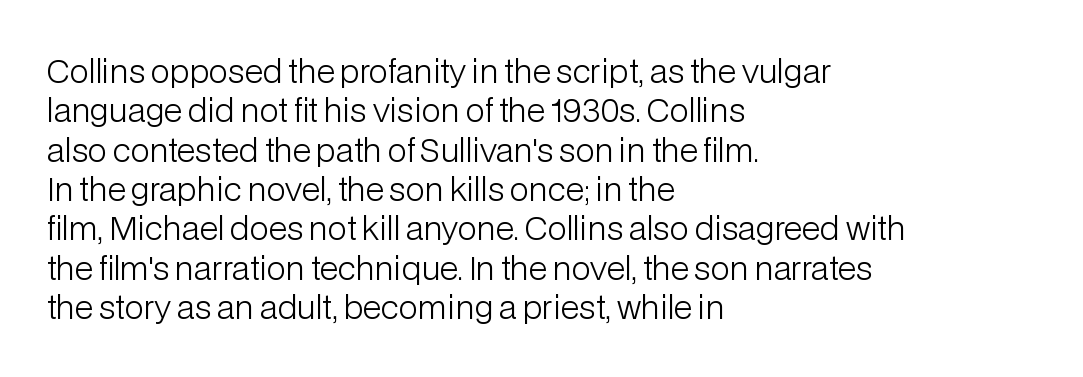
{"serif": "no", "italic": "no", "bold": "no", "weight": "light", "width": "normal", "stroke_contrast": "low", "x_height": "medium", "monospaced": "no", "underline": "no", "align": "left", "line_spacing_ratio": 1.23, "letter_spacing": "normal", "letter_spacing_em": 0.0, "glyph_px": 32}
